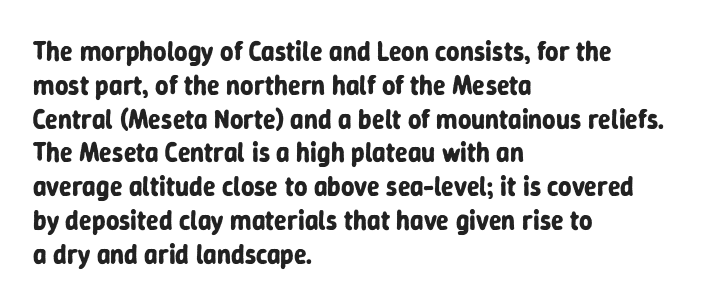
Notice how the stems are strictly vertical — no italics here. The passage shown is emphatically bold. Students, observe: this is what conventionally led text looks like. You could call the tracking neutral — neither tight nor loose. The ragged edge is on the right, which tells us the setting is flush left. Descenders are the only things crossing below the line.
